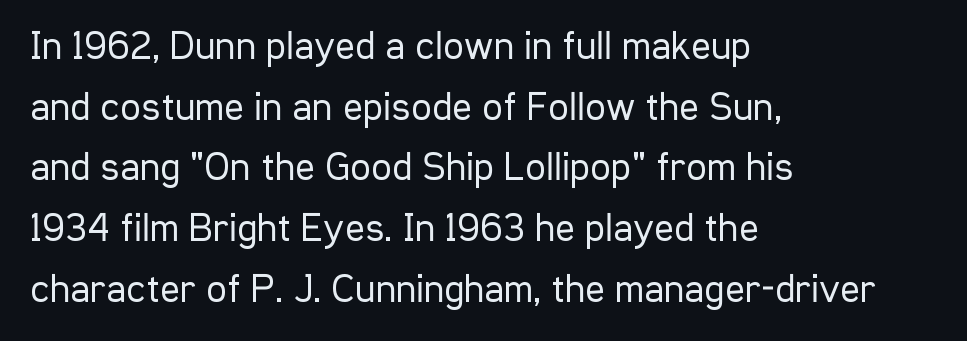
Q: Is the text bold? A: No.
Q: Is the text italic (slanted)? A: No, it is upright.
Q: Is the typeface a serif or a sans-serif typeface? A: Sans-serif.
Q: Is the text underlined? A: No.
Q: How is the paragraph aligned? A: Left-aligned.
Q: Is the spacing between letters normal or unusually wide? A: Normal.
Q: Is the spacing between lines tight, normal or loose? A: Normal.
Q: Width (condensed, normal, or wide)? A: Condensed.
Q: Stroke contrast? A: Low.
Q: x-height? A: Medium.
Q: Monospaced? A: No.
